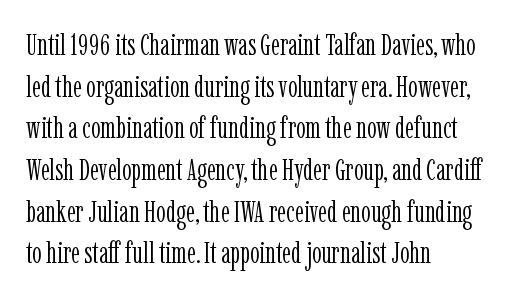
The image shows 30 px light, condensed serif type, upright; set left-aligned, normal line spacing (1.39x), normal letter spacing, not underlined; low stroke contrast and a medium x-height.
